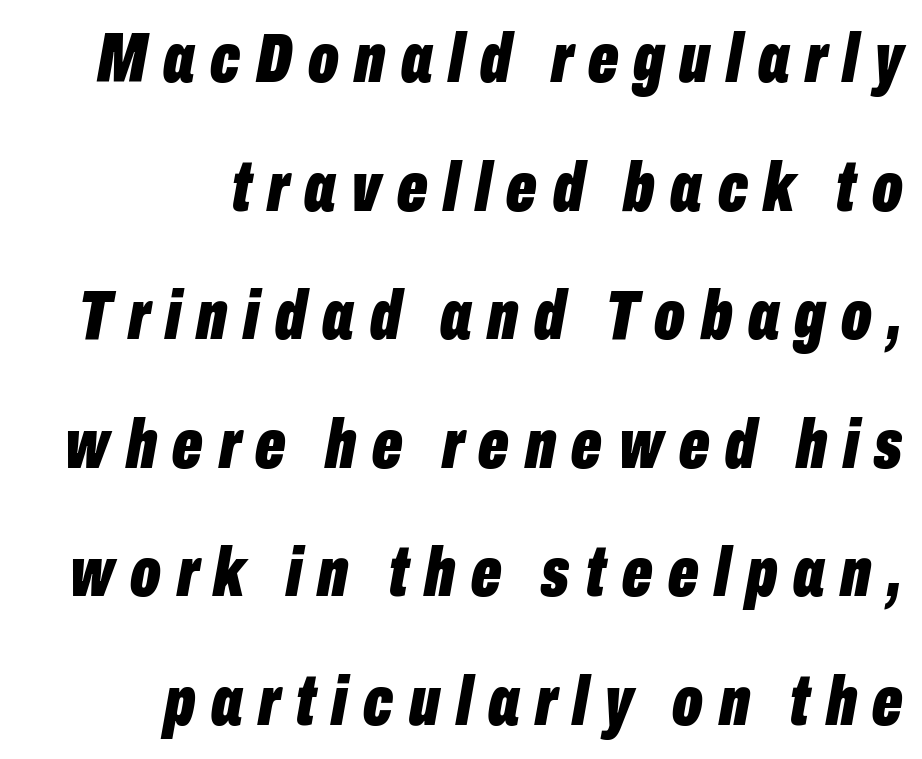
{"italic": "yes", "lean": "right", "slant_degrees": 10, "bold": "yes", "weight": "bold", "width": "condensed", "stroke_contrast": "low", "x_height": "medium", "monospaced": "no", "underline": "no", "align": "right", "line_spacing_ratio": 1.81, "letter_spacing": "wide", "letter_spacing_em": 0.22, "glyph_px": 71}
